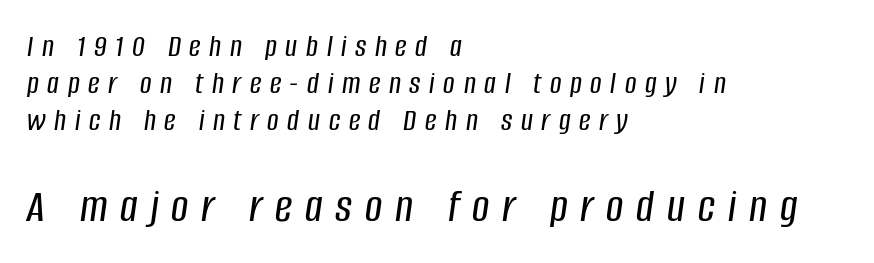
The image shows 48 px condensed type, italic (leaning right); set left-aligned, line spacing 1.16x, unusually wide letter spacing (+0.27 em), not underlined; the second (bottom) block is 1.5x larger; low stroke contrast and a large x-height.
